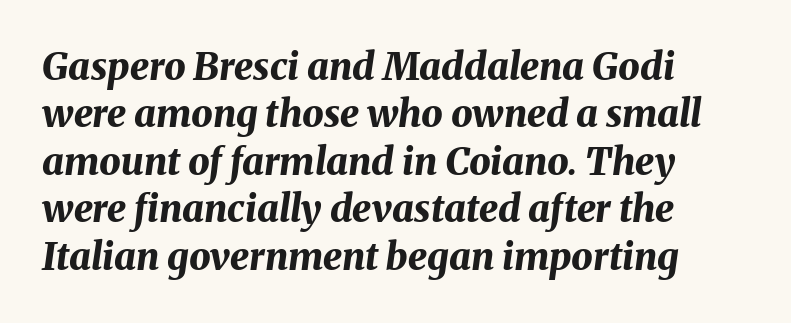
The image shows 38 px bold type, italic (leaning right); set left-aligned, normal line spacing (1.25x), normal letter spacing, not underlined; medium stroke contrast and a medium x-height.
